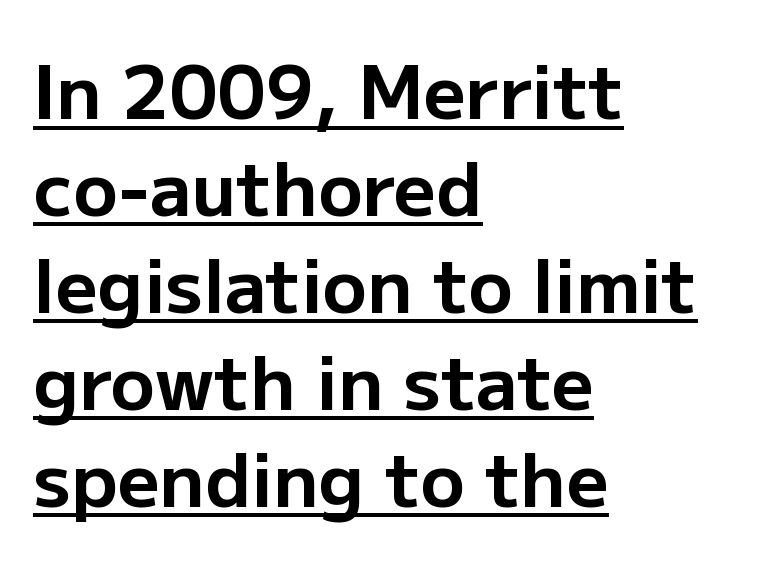
Nothing unusual about the tracking: characters are spaced as the font intends. Style check: upright. Stroke terminals: plain, sans-serif. Emphasis is given by a line drawn under the lettering.
